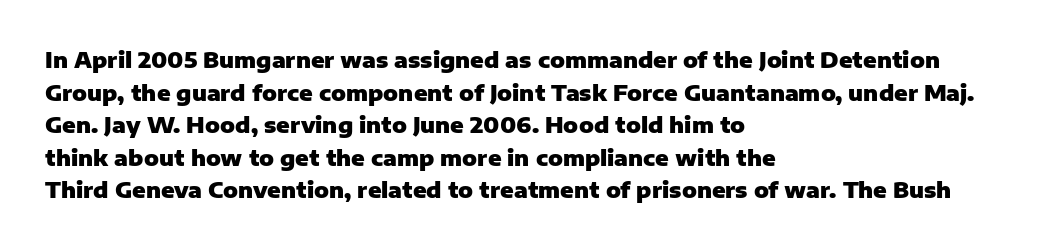
{"italic": "no", "bold": "yes", "underline": "no", "align": "left", "line_spacing": "normal", "line_spacing_ratio": 1.48, "letter_spacing": "normal", "letter_spacing_em": 0.0, "glyph_px": 22}
